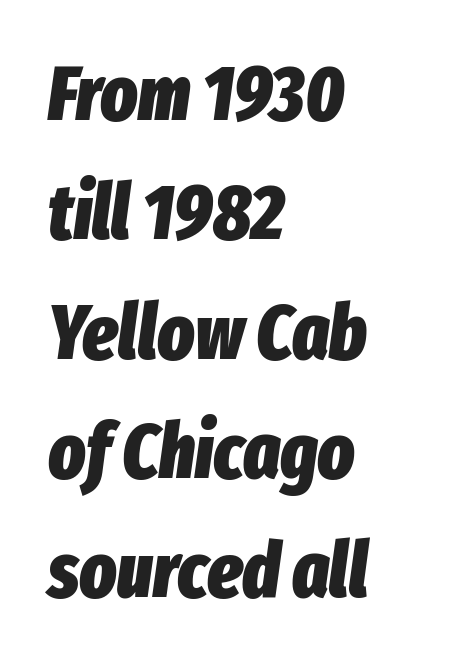
{"italic": "yes", "lean": "right", "slant_degrees": 8, "bold": "yes", "weight": "heavy", "width": "condensed", "stroke_contrast": "low", "x_height": "medium", "monospaced": "no", "underline": "no", "align": "left", "line_spacing": "normal", "line_spacing_ratio": 1.55, "letter_spacing": "normal", "letter_spacing_em": 0.0, "glyph_px": 77}
